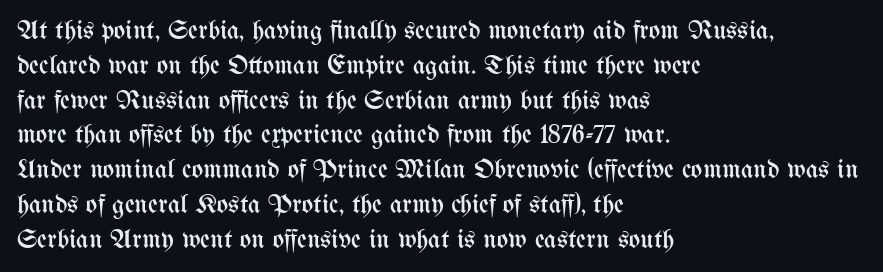
This sample keeps an unexceptional amount of space between lines. Characters remain perfectly vertical along every line. The gap between lines stays unmarked. Is this a heavy cut? Hardly; it is regular or lighter.
